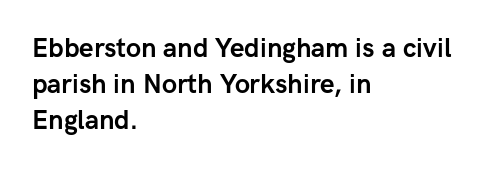
{"italic": "no", "bold": "yes", "underline": "no", "align": "left", "line_spacing": "normal", "line_spacing_ratio": 1.39, "letter_spacing": "normal", "letter_spacing_em": 0.0, "glyph_px": 26}
